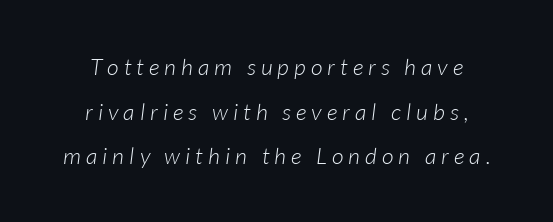
The image shows 23 px text type, italic (leaning right); set loose line spacing (1.94x), unusually wide letter spacing (+0.22 em), not underlined.
